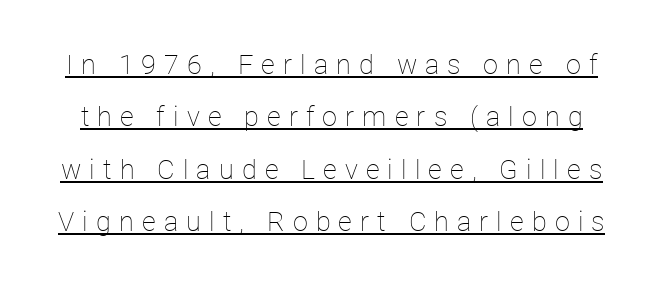
{"italic": "no", "bold": "no", "underline": "yes", "line_spacing": "loose", "line_spacing_ratio": 1.94, "letter_spacing": "wide", "letter_spacing_em": 0.3, "glyph_px": 27}
